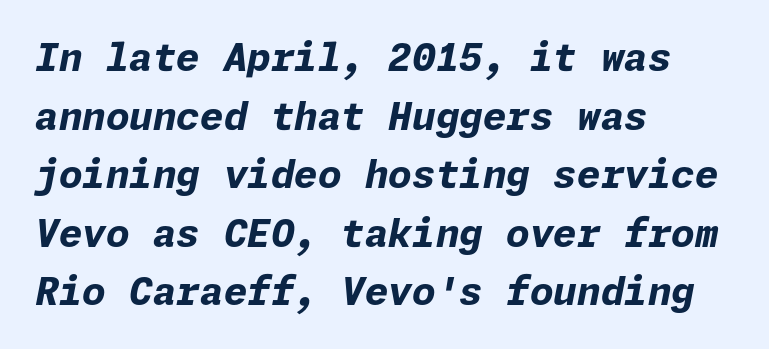
Unmarked baselines from the first word to the last. Is the type slanted? Yes — the strokes lean at a clear angle. How are the letters spaced? Ordinarily, with no added tracking. Caption: multi-line text, flush left, ragged right.
